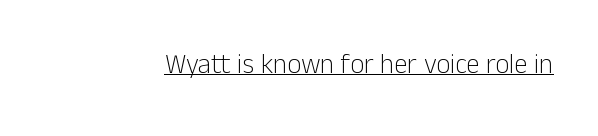
Vertical stems look standard width or narrower in stroke. This sample carries an underscore along the baseline area. Notice how the stems are strictly vertical — no italics here. Spacing between characters is what you'd get straight out of the box.
